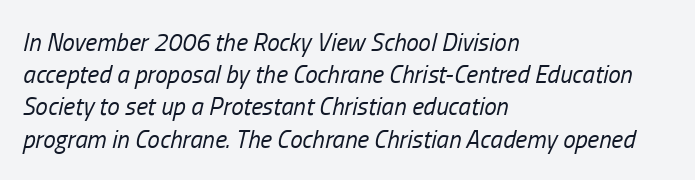
The letterforms sit at book weight or below. The area under the type is left untouched. Teacher's note: observe the even left margin — that is flush-left alignment. Italic? Definitely — the glyphs are oblique. The letterforms sit shoulder to shoulder at normal distance. Regarding leading, the lines here are spaced in the standard way.
